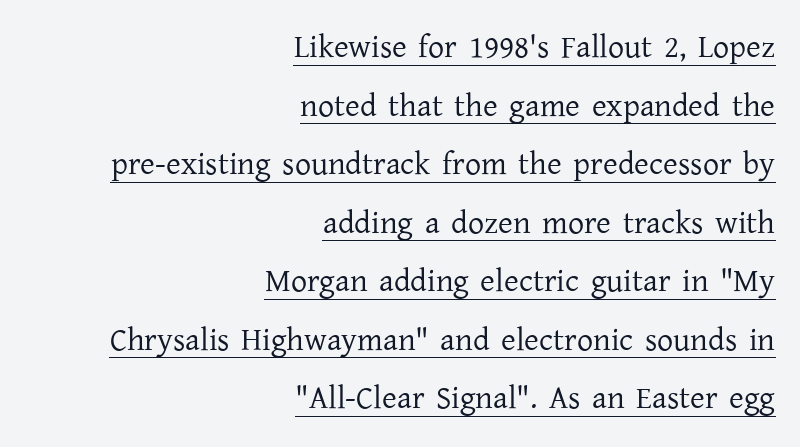
The image shows 32 px regular-weight serif type, upright; set right-aligned, line spacing 1.83x, normal letter spacing, underlined; low stroke contrast and a medium x-height.
